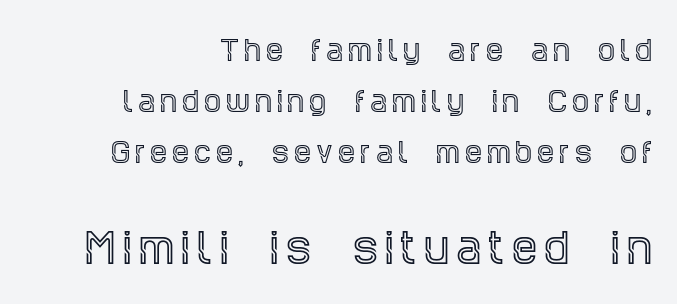
{"serif": "yes", "italic": "no", "width": "condensed", "x_height": "large", "monospaced": "no", "underline": "no", "align": "right", "line_spacing_ratio": 1.89, "larger_block": "second", "size_ratio": 1.48, "glyph_px": 40}
